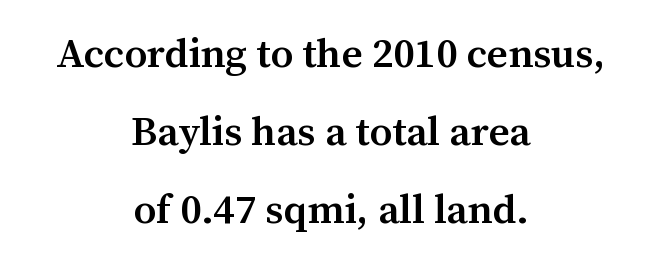
Q: Is the text bold? A: Semi-bold.
Q: Is the text italic (slanted)? A: No, it is upright.
Q: Is the typeface a serif or a sans-serif typeface? A: Serif.
Q: Is the text underlined? A: No.
Q: How is the paragraph aligned? A: Centered.
Q: Is the spacing between letters normal or unusually wide? A: Normal.
Q: Is the spacing between lines tight, normal or loose? A: Loose.
Q: Width (condensed, normal, or wide)? A: Normal.
Q: Stroke contrast? A: Medium.
Q: x-height? A: Medium.
Q: Monospaced? A: No.
